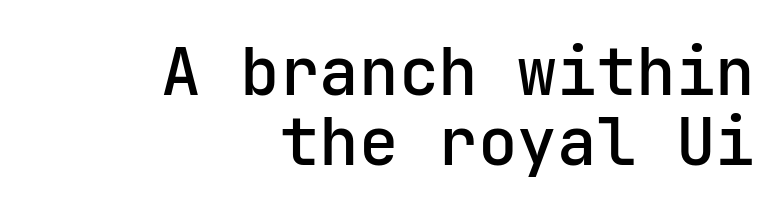
The image shows 66 px semibold sans-serif type, upright; set right-aligned, tight line spacing (1.06x), normal letter spacing, not underlined; low stroke contrast and a medium x-height.
